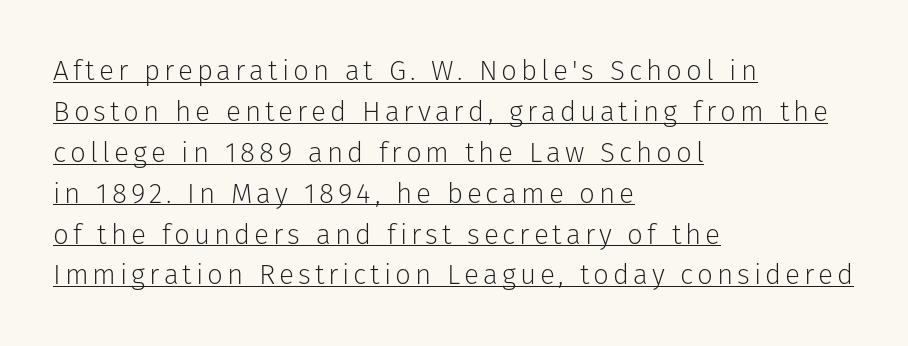
Honestly, the row spacing looks completely unremarkable. Caption: lettering with a line underneath. Unlike italic type, these characters show no tilt at all. The rendering shows plain stroke endings on the letterforms — a sans-serif design.
